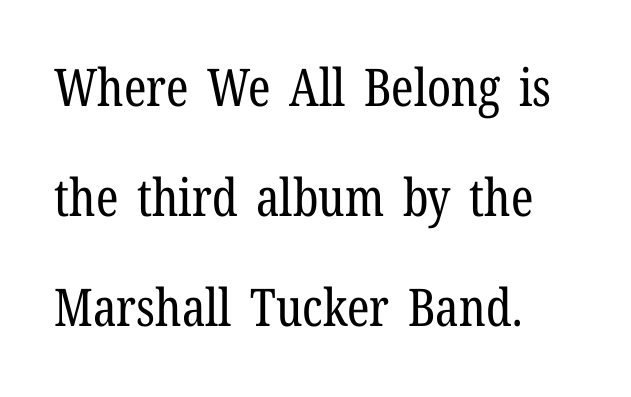
Typeset ragged right — the left edge is the straight one. Unlike italic type, these characters show no tilt at all. Nothing unusual about the tracking: characters are spaced as the font intends. Descenders are the only things crossing below the line. The characters display serif detailing at their extremities.
